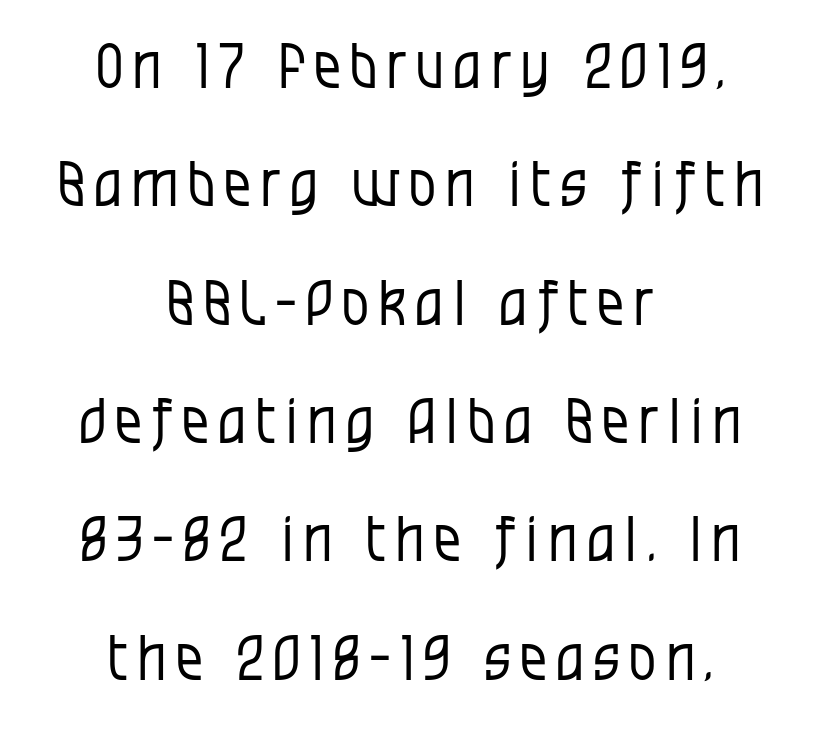
One glance says open: line gaps are wider than usual. Stems here are at most as thick as an everyday book face. Posture: vertical. Do the characters align in a grid? No, the font is proportional. Unlike a traditional serif, this face leaves its strokes unadorned.
